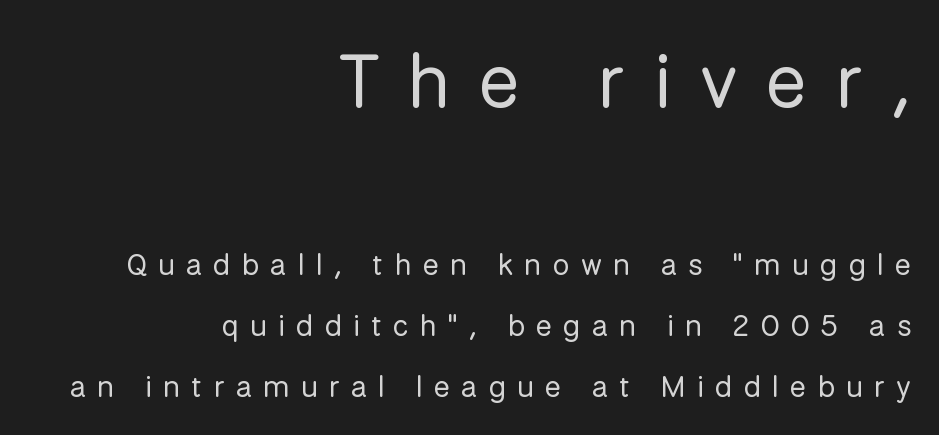
In terms of leading, this rendering errs on the spacious side. The lettering stays uniformly vertical, giving the passage a roman look. The font sits on the lighter half of the weight spectrum, regular included. Think of a printed novel: that variable character pitch is what you see here. Unmarked baselines from the first word to the last. The passage shown is typeset with a sans-serif family.
